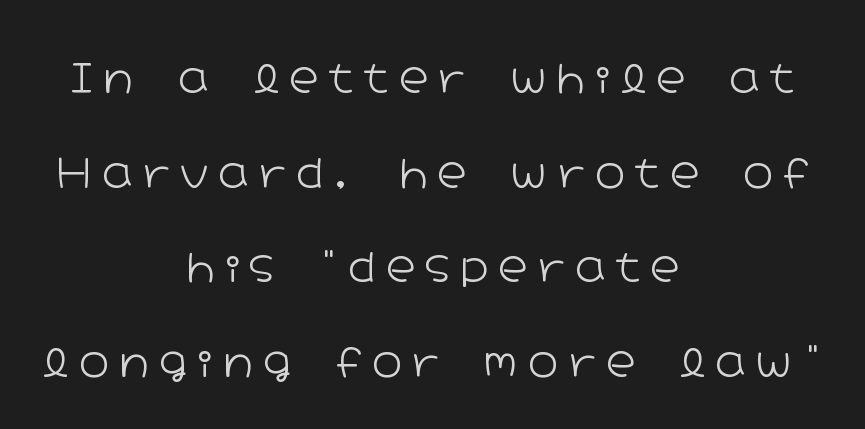
The image shows 41 px light, wide sans-serif type, upright; set centered, loose line spacing (2.31x), unusually wide letter spacing (+0.24 em), not underlined; low stroke contrast and a medium x-height.
